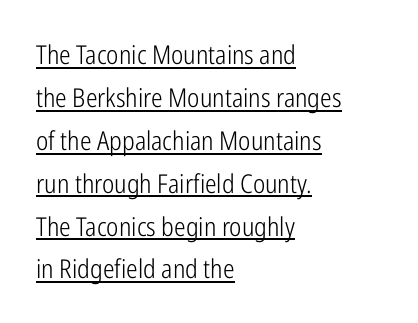
Q: Is the text bold? A: No.
Q: Is the text italic (slanted)? A: No, it is upright.
Q: Is the text underlined? A: Yes.
Q: How is the paragraph aligned? A: Left-aligned.
Q: Is the spacing between letters normal or unusually wide? A: Normal.
Q: Is the spacing between lines tight, normal or loose? A: Normal.
